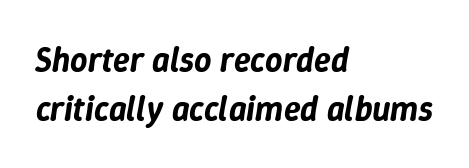
{"italic": "yes", "lean": "right", "slant_degrees": 9, "width": "normal", "stroke_contrast": "low", "x_height": "medium", "monospaced": "no", "underline": "no", "align": "left", "line_spacing": "normal", "line_spacing_ratio": 1.45, "letter_spacing": "normal", "letter_spacing_em": 0.0, "glyph_px": 34}
